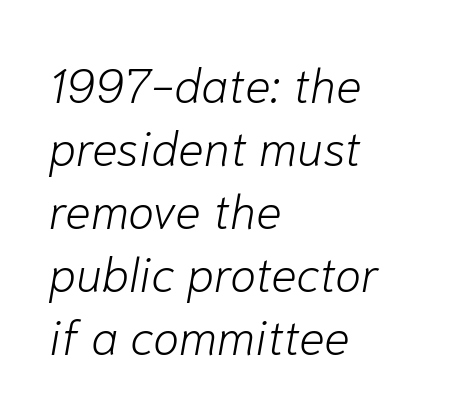
{"italic": "yes", "lean": "right", "slant_degrees": 10, "bold": "no", "weight": "light", "width": "normal", "stroke_contrast": "low", "x_height": "medium", "monospaced": "no", "underline": "no", "align": "left", "line_spacing": "normal", "line_spacing_ratio": 1.31, "letter_spacing": "normal", "letter_spacing_em": 0.0, "glyph_px": 48}
